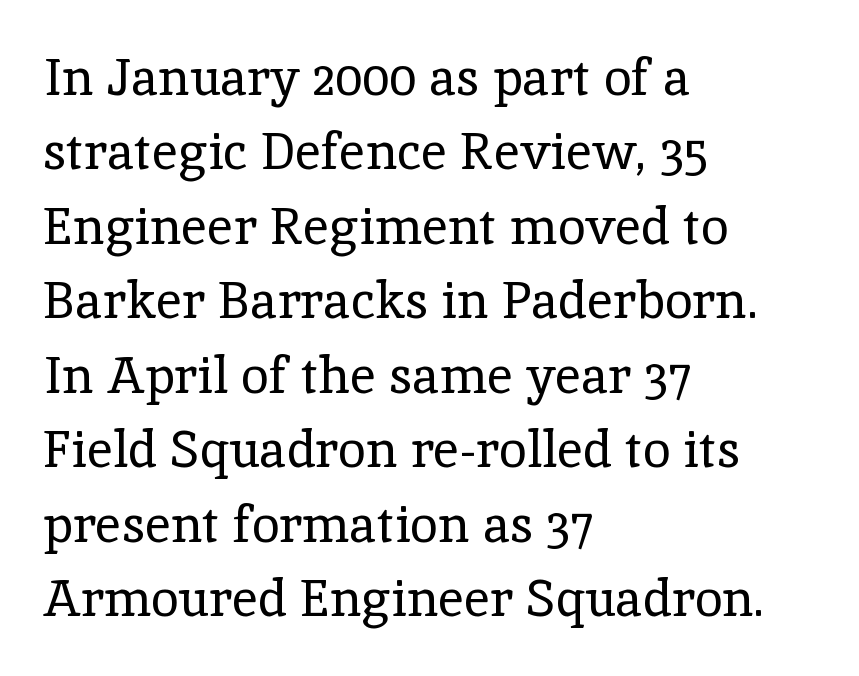
{"serif": "yes", "italic": "no", "bold": "no", "weight": "regular", "width": "normal", "x_height": "medium", "monospaced": "no", "underline": "no", "align": "left", "line_spacing": "normal", "line_spacing_ratio": 1.46, "letter_spacing": "normal", "letter_spacing_em": 0.0, "glyph_px": 51}
